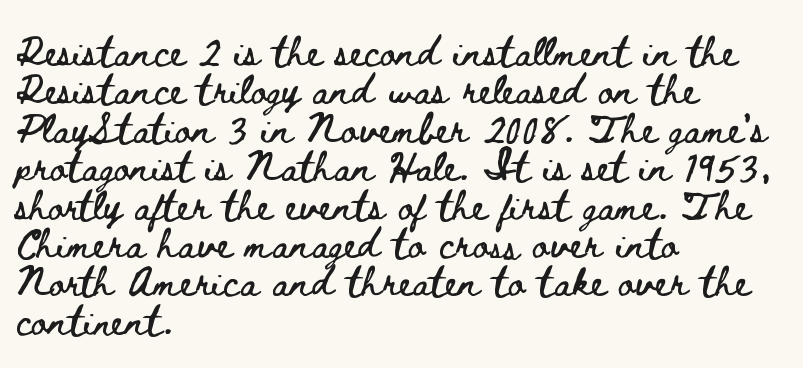
The image shows 30 px wide type; set left-aligned, normal line spacing (1.28x), normal letter spacing, not underlined; low stroke contrast and a small x-height.
